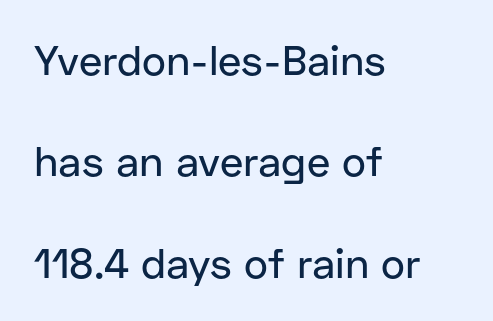
Nobody drew a line under any word here. Notice how the passage keeps a crisp vertical edge on the left only. Is this a sans? Yes — the strokes have no serifs. Upright lettering throughout.
